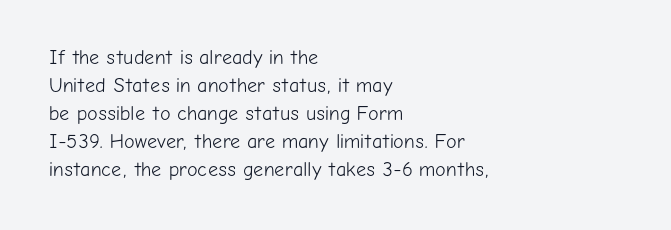
A roman cut, with each character standing at attention. Compared with a centered layout, this one pins lines to the left instead. Evenly set lines give the paragraph a standard silhouette. Heft: none added — not bold. The baseline area is clear.
